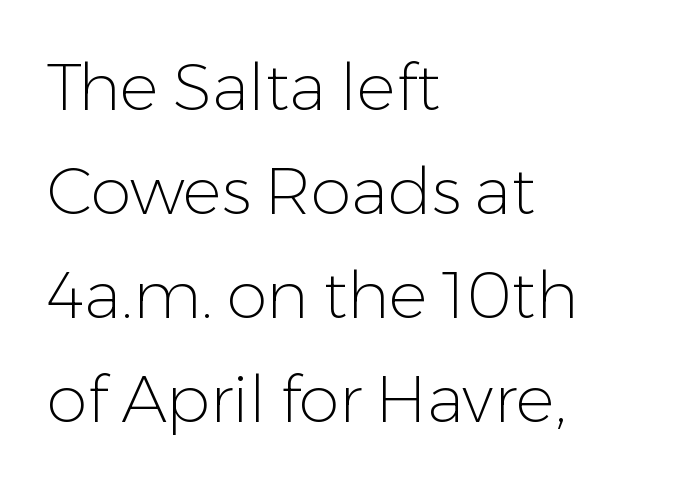
Stems here are at most as thick as an everyday book face. Note: no serifs on the glyphs. Descender tails drop into unmarked territory. The lines are quadded left. The lines sit at an ordinary, default distance from one another.
